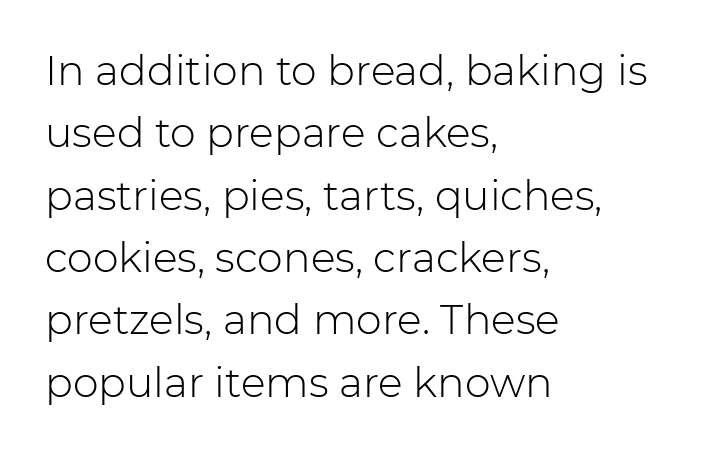
{"serif": "no", "italic": "no", "bold": "no", "weight": "light", "width": "normal", "stroke_contrast": "low", "x_height": "medium", "monospaced": "no", "underline": "no", "align": "left", "line_spacing": "normal", "line_spacing_ratio": 1.52, "letter_spacing": "normal", "letter_spacing_em": 0.0, "glyph_px": 41}
